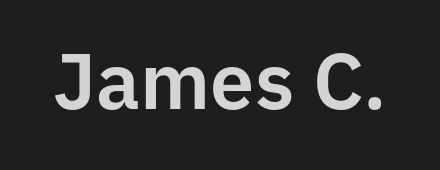
{"serif": "no", "italic": "no", "width": "normal", "stroke_contrast": "low", "x_height": "medium", "monospaced": "no", "underline": "no", "letter_spacing": "normal", "letter_spacing_em": 0.0, "glyph_px": 79}
